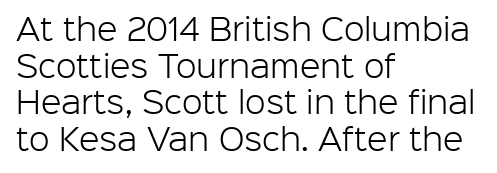
The image shows 30 px light sans-serif type, upright; set left-aligned, line spacing 1.22x, normal letter spacing, not underlined; low stroke contrast and a medium x-height.
